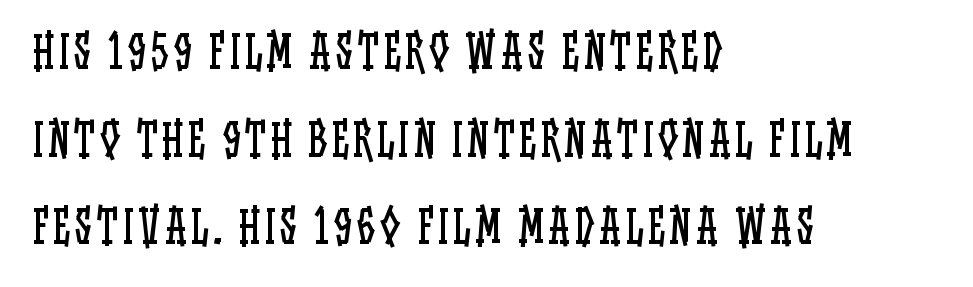
The image shows 44 px regular-weight, condensed type, upright; set left-aligned, loose line spacing (1.99x), not underlined; low stroke contrast and a large x-height.
